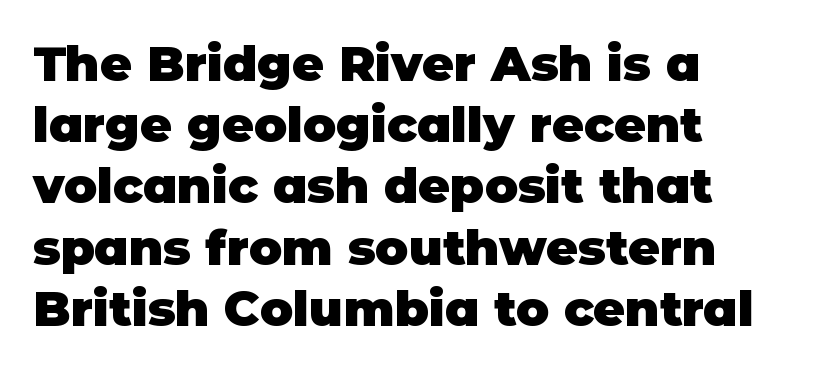
The image shows 49 px heavy sans-serif type, upright; set left-aligned, normal line spacing (1.25x), normal letter spacing, not underlined; low stroke contrast and a large x-height.
